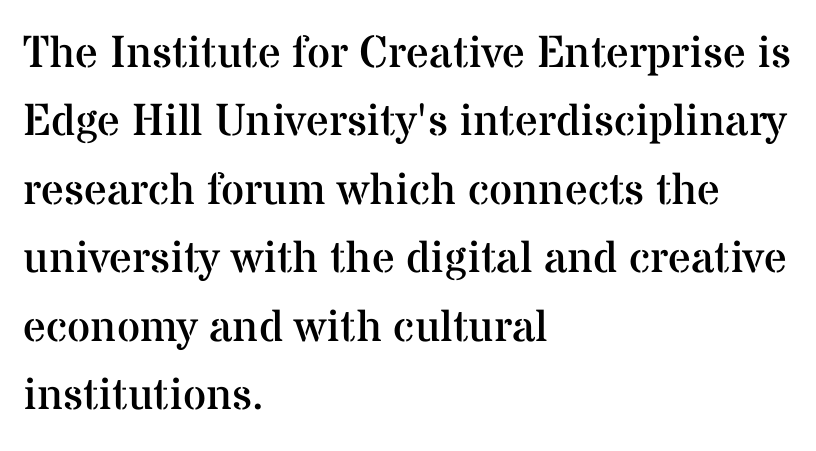
{"serif": "yes", "italic": "no", "bold": "no", "weight": "regular", "width": "normal", "stroke_contrast": "medium", "x_height": "medium", "monospaced": "no", "underline": "no", "align": "left", "line_spacing": "normal", "line_spacing_ratio": 1.52, "letter_spacing": "normal", "letter_spacing_em": 0.0, "glyph_px": 45}
